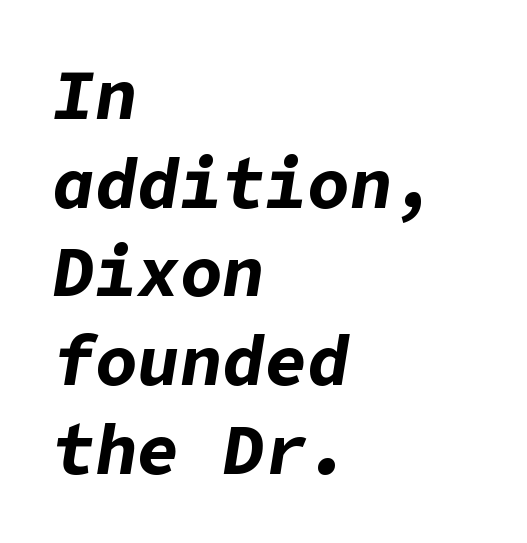
The image shows 71 px bold type, italic (leaning right); set left-aligned, normal line spacing (1.25x), normal letter spacing, not underlined; low stroke contrast and a medium x-height.
